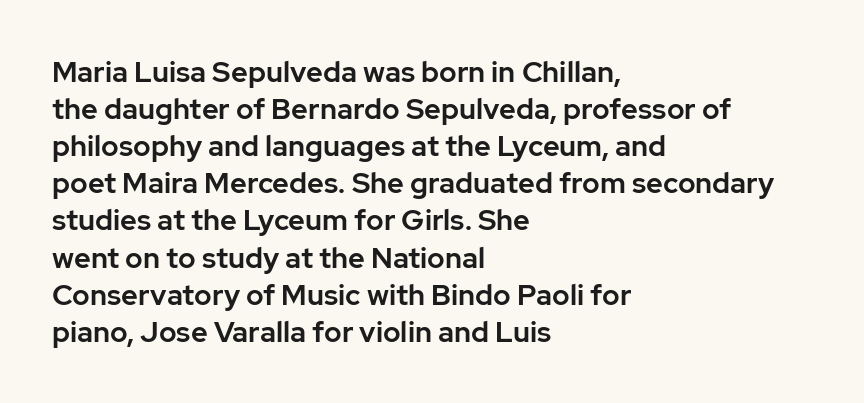
Q: Is the text italic (slanted)? A: No, it is upright.
Q: Is the typeface a serif or a sans-serif typeface? A: Sans-serif.
Q: Is the text underlined? A: No.
Q: How is the paragraph aligned? A: Left-aligned.
Q: Is the spacing between letters normal or unusually wide? A: Normal.
Q: Is the spacing between lines tight, normal or loose? A: Normal.
Q: Width (condensed, normal, or wide)? A: Normal.
Q: Stroke contrast? A: Low.
Q: x-height? A: Medium.
Q: Monospaced? A: No.
